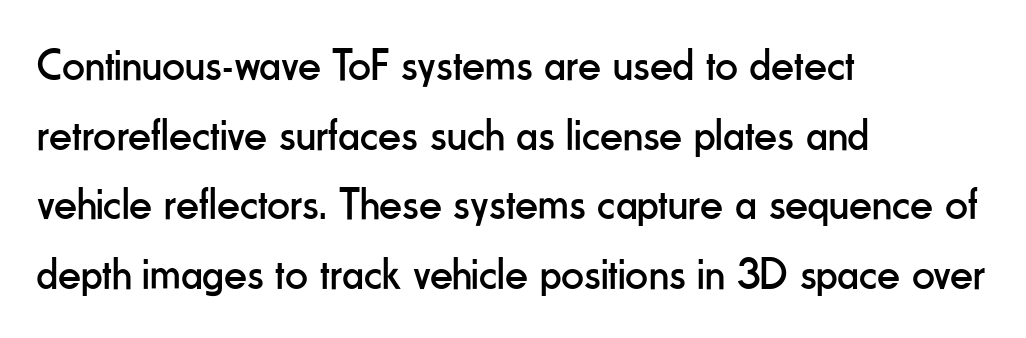
The tracking reads as untouched default to a designer's eye. Notice how the passage keeps a crisp vertical edge on the left only. Line spacing here is normal. Check under the words: just untouched page. Italic: no, the glyphs are upright roman. The type family on display is of the sans-serif kind.
